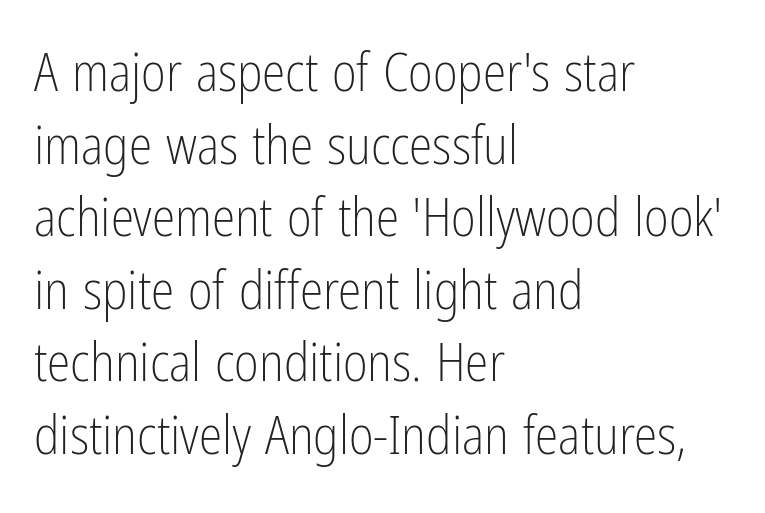
Each stroke keeps to a modest, everyday thickness or less. This is the regular roman posture of the typeface. Glyph-to-glyph distance matches everyday printed text. You could not count columns in this text — the font is proportionally spaced. The type family on display is of the sans-serif kind.
